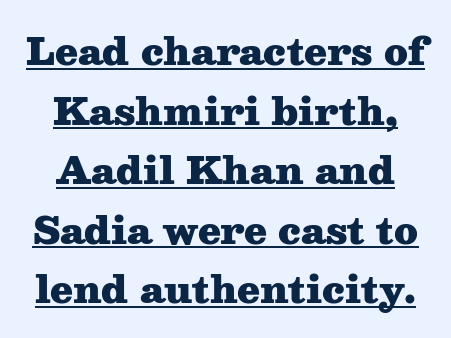
{"serif": "yes", "italic": "no", "bold": "yes", "weight": "heavy", "width": "wide", "stroke_contrast": "medium", "x_height": "medium", "monospaced": "no", "underline": "yes", "align": "center", "line_spacing": "normal", "line_spacing_ratio": 1.61, "letter_spacing": "normal", "letter_spacing_em": 0.0, "glyph_px": 37}
